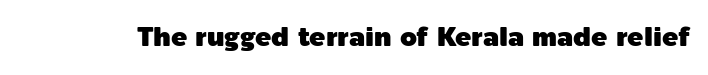
{"italic": "no", "underline": "no", "letter_spacing": "normal", "letter_spacing_em": 0.0, "glyph_px": 27}
